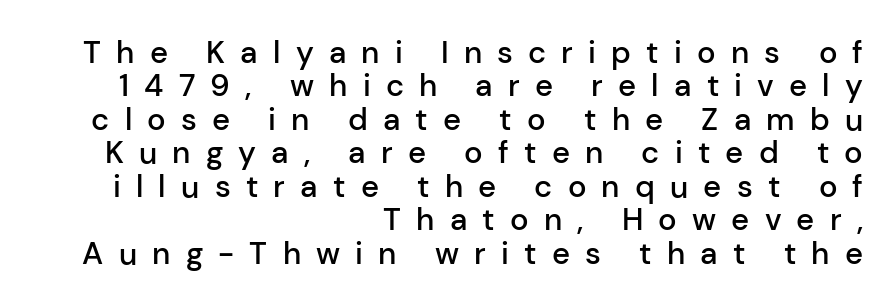
The string is rendered with underlining switched off. Note the varied advance widths — an 'i' is clearly narrower than an 'm'. Successive baselines arrive quickly, one right under another. Compared with a flush-left layout, this one pins lines to the opposite, right side. Its strokes are somewhat broadened, the hallmark of semibold type.
